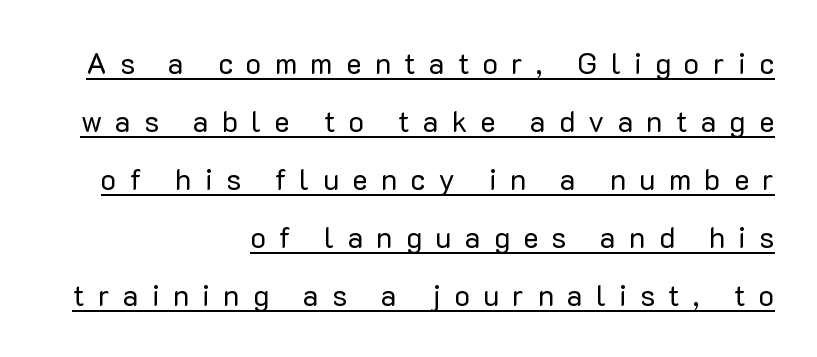
Caption: face not bold, strokes unweighted. Serif or sans? Sans — the stroke terminals are bare. This sample uses an upright cut, with every glyph sitting square on the baseline. The typesetter has applied underlining to the passage shown. The passage is arranged like a letterhead date or caption credit — flush right.
